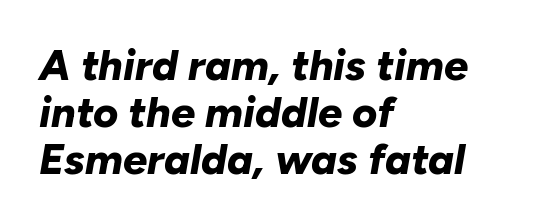
{"italic": "yes", "lean": "right", "slant_degrees": 10, "bold": "yes", "weight": "bold", "width": "normal", "stroke_contrast": "low", "x_height": "medium", "monospaced": "no", "underline": "no", "align": "left", "line_spacing": "tight", "line_spacing_ratio": 1.09, "letter_spacing": "normal", "letter_spacing_em": 0.0, "glyph_px": 43}
